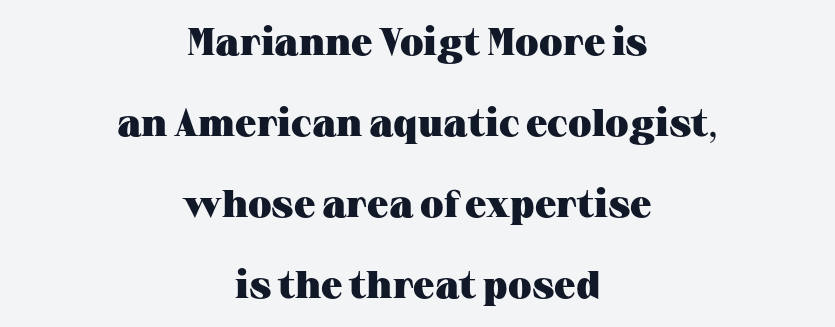
The rendering uses a large line-height, opening up the rows. The font is running at its bold setting. This rendering employs a face with finishing strokes, i.e., a serif. Spacing verdict: proportional, widths tailored to each character. Ordinary non-slanted type is in use.
